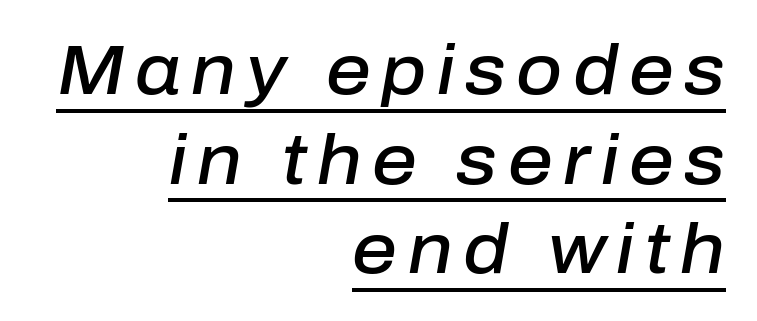
The image shows 70 px semibold type, italic (leaning right); set right-aligned, normal line spacing (1.28x), underlined; low stroke contrast and a medium x-height.
